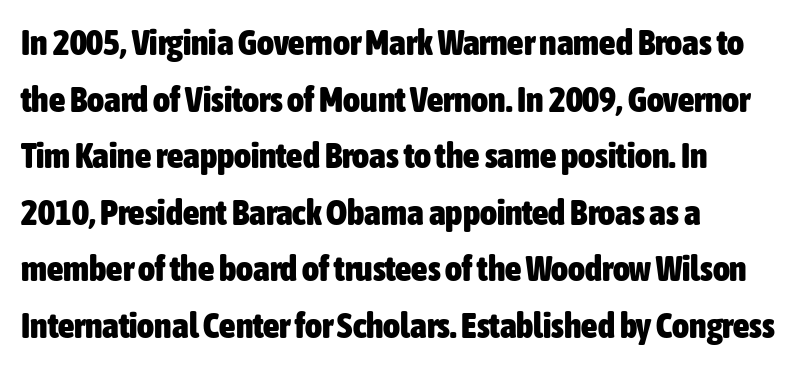
As a designer I'd log this as weight 700, bold. Each row of text sits above clean, open space. A typesetter would call this leading conventional body-copy spacing. The rendering shows plain stroke endings on the letterforms — a sans-serif design.
